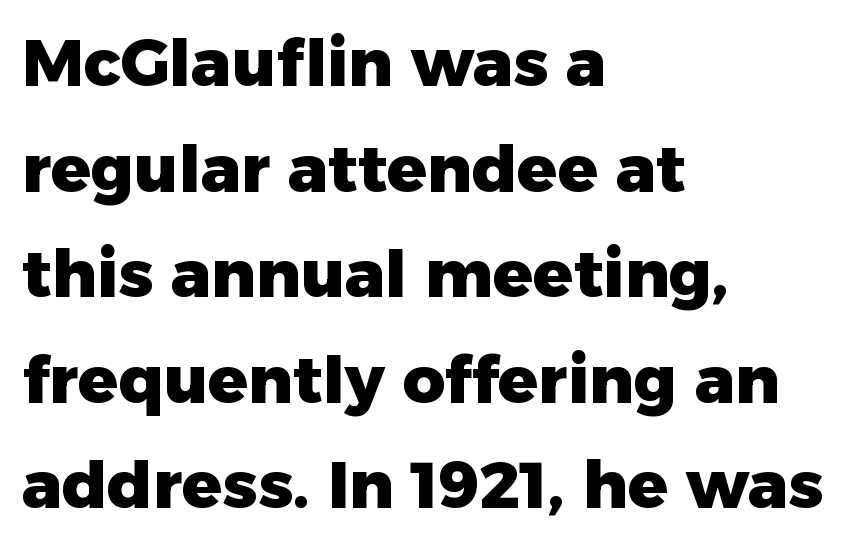
Character widths vary here, with narrow letters taking less room than wide ones. The rag falls on the right side of this text block. Anything drawn beneath the words? Only blank space. Unlike a traditional serif, this face leaves its strokes unadorned. Summary of weight: heavy, a full bold.
